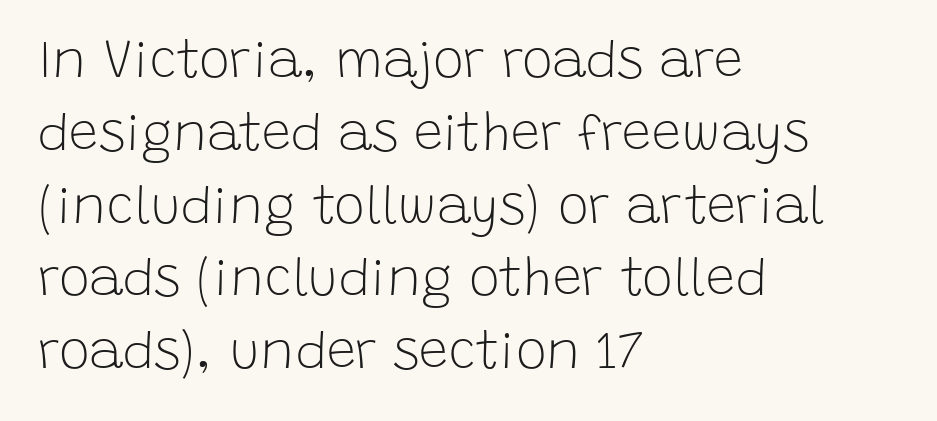
{"serif": "no", "italic": "no", "bold": "no", "weight": "light", "width": "normal", "stroke_contrast": "low", "x_height": "large", "monospaced": "no", "underline": "no", "align": "left", "line_spacing": "normal", "line_spacing_ratio": 1.4, "letter_spacing": "normal", "letter_spacing_em": 0.0, "glyph_px": 52}
